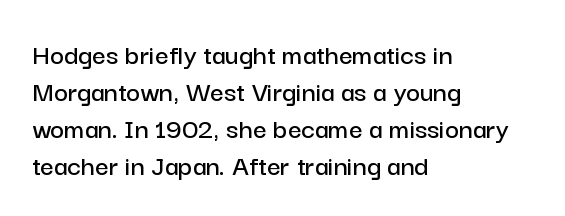
The letters stand upright; this is a roman face. Each word holds together tightly as a unit, with standard inter-letter gaps. The passage shown is typed in a proportional face where columns would drift. The baseline area is clear.
